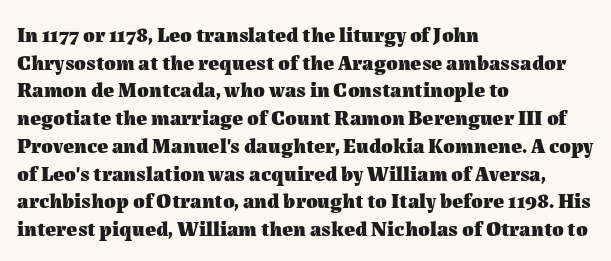
The image shows 21 px bold type, upright; set left-aligned, normal line spacing (1.32x), normal letter spacing, not underlined.
